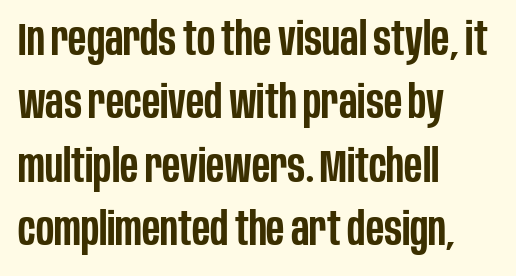
Q: Is the text bold? A: Semi-bold.
Q: Is the text italic (slanted)? A: No, it is upright.
Q: Is the typeface a serif or a sans-serif typeface? A: Sans-serif.
Q: Is the text underlined? A: No.
Q: How is the paragraph aligned? A: Left-aligned.
Q: Is the spacing between letters normal or unusually wide? A: Normal.
Q: Is the spacing between lines tight, normal or loose? A: Normal.
Q: Width (condensed, normal, or wide)? A: Condensed.
Q: Stroke contrast? A: Low.
Q: x-height? A: Large.
Q: Monospaced? A: No.
